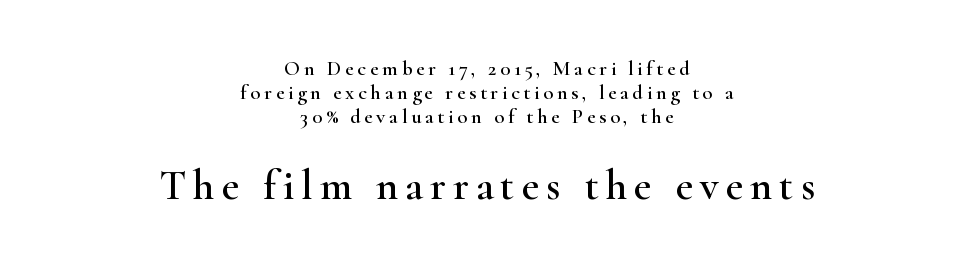
The rendering uses natural spacing where letterforms have individual widths. Posture: upright roman. Quick note: underline off. The block sitting lower on the canvas is the one with enlarged characters. The characters display serif detailing at their extremities. What's the leading like? Squeezed, with rows nearly overlapping.
